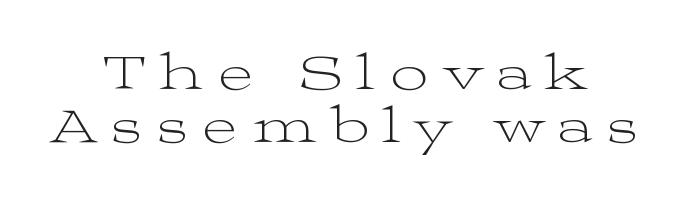
Q: Is the text bold? A: No.
Q: Is the text italic (slanted)? A: No, it is upright.
Q: Is the typeface a serif or a sans-serif typeface? A: Serif.
Q: Is the text underlined? A: No.
Q: How is the paragraph aligned? A: Centered.
Q: Is the spacing between letters normal or unusually wide? A: Unusually wide.
Q: Is the spacing between lines tight, normal or loose? A: Tight.
Q: Width (condensed, normal, or wide)? A: Wide.
Q: Stroke contrast? A: Medium.
Q: x-height? A: Medium.
Q: Monospaced? A: No.
